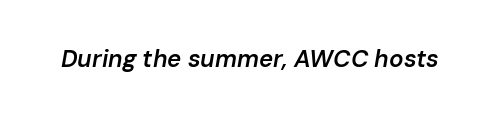
{"italic": "yes", "lean": "right", "slant_degrees": 10, "bold": "semi", "underline": "no", "letter_spacing": "normal", "letter_spacing_em": 0.0, "glyph_px": 24}
